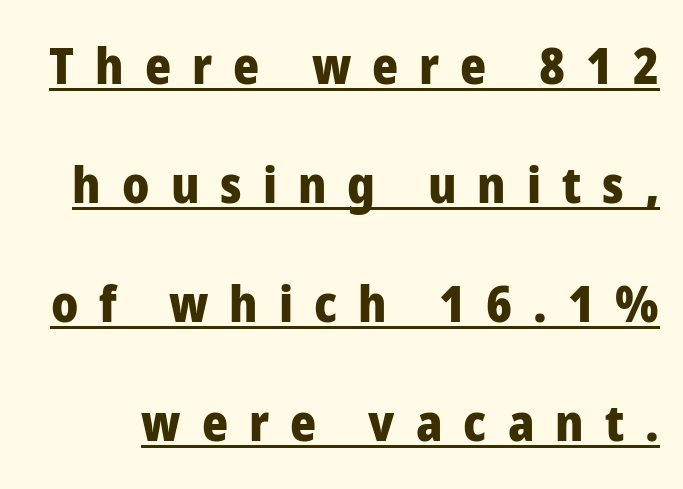
The image shows 50 px heavy sans-serif type, upright; set loose line spacing (2.38x), unusually wide letter spacing (+0.42 em), underlined; low stroke contrast and a medium x-height.
